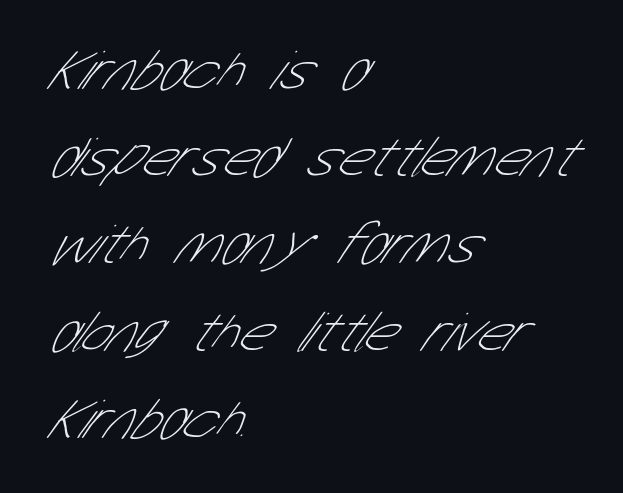
The image shows 57 px thin, condensed sans-serif type; set left-aligned, normal line spacing (1.53x), normal letter spacing, not underlined; low stroke contrast and a medium x-height.
